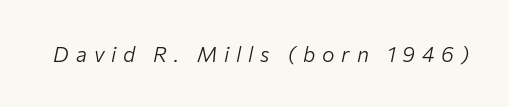
{"italic": "yes", "lean": "right", "slant_degrees": 12, "bold": "no", "underline": "no", "letter_spacing": "wide", "letter_spacing_em": 0.33, "glyph_px": 21}
